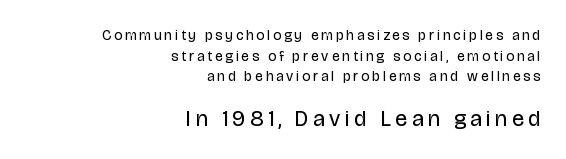
The image shows 22 px text type, upright; set right-aligned, normal line spacing (1.47x), unusually wide letter spacing (+0.22 em), not underlined; the second (bottom) block is 1.57x larger.
